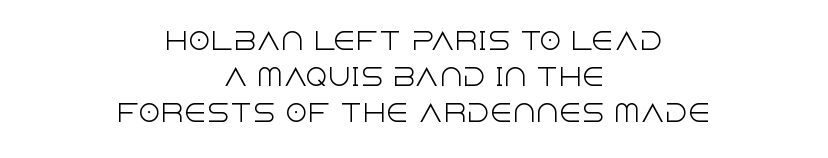
Q: Is the text bold? A: No.
Q: Is the text italic (slanted)? A: No, it is upright.
Q: Is the text underlined? A: No.
Q: How is the paragraph aligned? A: Centered.
Q: Is the spacing between letters normal or unusually wide? A: Normal.
Q: Is the spacing between lines tight, normal or loose? A: Normal.
